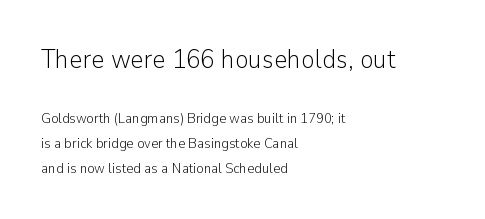
Q: Is the text bold? A: No.
Q: Is the text italic (slanted)? A: No, it is upright.
Q: Is the text underlined? A: No.
Q: How is the paragraph aligned? A: Left-aligned.
Q: Is the spacing between letters normal or unusually wide? A: Normal.
Q: Which block of text is set in a larger size, the first (top) or the second (bottom)? A: The first (top) one.
